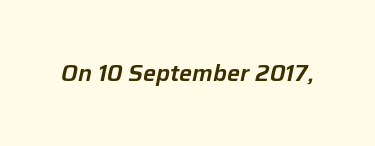
Q: Is the text italic (slanted)? A: Yes, it leans right by about 12 degrees.
Q: Is the text underlined? A: No.
Q: Is the spacing between letters normal or unusually wide? A: Normal.
